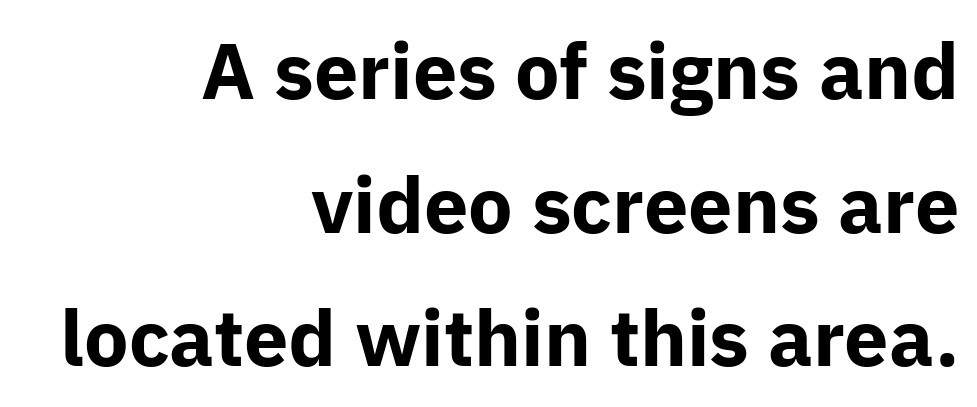
The image shows 79 px bold sans-serif type, upright; set right-aligned, normal line spacing (1.69x), normal letter spacing, not underlined; low stroke contrast and a medium x-height.
